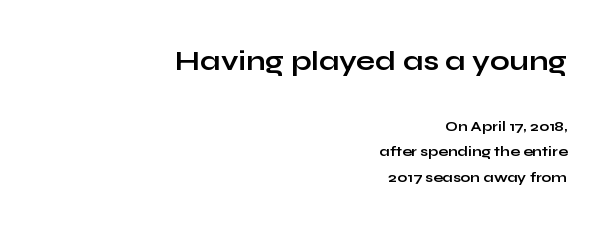
The font family rendered here belongs to the sans-serif group. Nope, not italic — everything's standing straight. This sample is right-justified, so line beginnings fall wherever the words allow. Caption: standard tracking, unaltered. The gap between lines stays unmarked.
